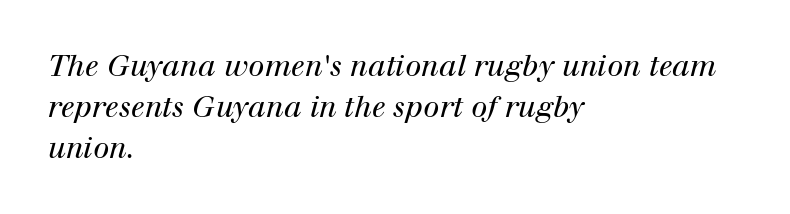
The face used here is rendered with its standard letterfit. No extra ink here — the face is not bold. Evenly set lines give the paragraph a standard silhouette. The ragged edge is on the right, which tells us the setting is flush left. These lines are rendered in a variable-pitch font.
